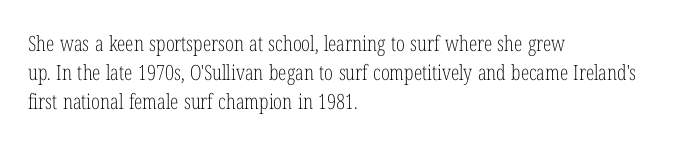
{"italic": "no", "bold": "no", "underline": "no", "align": "left", "line_spacing": "normal", "line_spacing_ratio": 1.39, "letter_spacing": "normal", "letter_spacing_em": 0.0, "glyph_px": 21}
